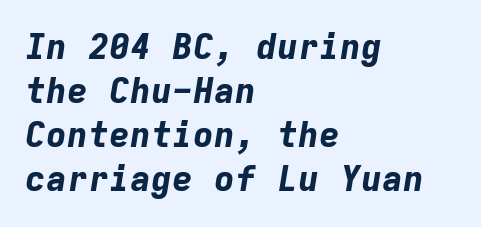
The image shows 35 px bold type, italic (leaning right), monospaced; set left-aligned, normal line spacing (1.26x), normal letter spacing, not underlined; low stroke contrast and a medium x-height.
